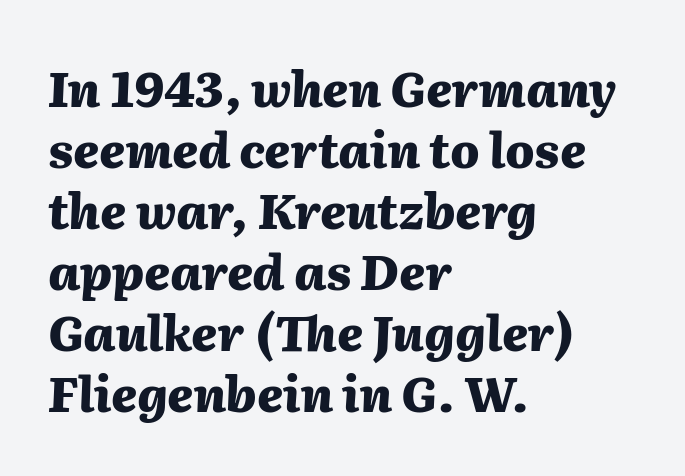
Q: Is the text bold? A: Yes.
Q: Is the text italic (slanted)? A: Yes, it leans right by about 2 degrees.
Q: Is the text underlined? A: No.
Q: How is the paragraph aligned? A: Left-aligned.
Q: Is the spacing between letters normal or unusually wide? A: Normal.
Q: Is the spacing between lines tight, normal or loose? A: Normal.
Q: Width (condensed, normal, or wide)? A: Normal.
Q: Stroke contrast? A: Medium.
Q: x-height? A: Medium.
Q: Monospaced? A: No.
